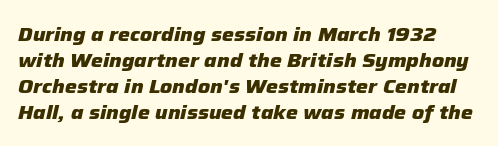
{"italic": "yes", "lean": "right", "slant_degrees": 12, "bold": "yes", "underline": "no", "line_spacing": "normal", "line_spacing_ratio": 1.3, "letter_spacing": "normal", "letter_spacing_em": 0.0, "glyph_px": 20}
